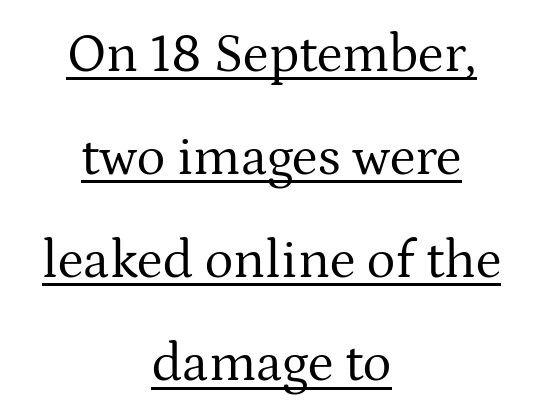
The image shows 54 px regular-weight serif type, upright; set centered, loose line spacing (1.91x), normal letter spacing, underlined; medium stroke contrast and a medium x-height.
